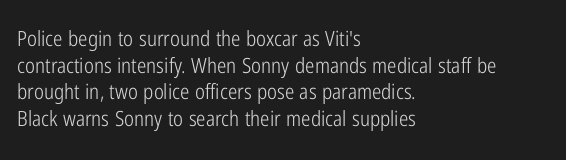
Summary of weight: not heavy and not bold. The vertical gap from one line to the next is medium. The type is set solid horizontally, with unmodified tracking. No italicization has been applied; the sample stays upright. The paragraph shown leans on its left margin. The gap between lines stays unmarked.
